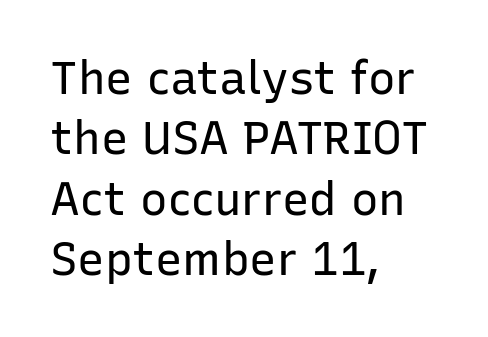
Q: Is the text bold? A: No.
Q: Is the text italic (slanted)? A: No, it is upright.
Q: Is the typeface a serif or a sans-serif typeface? A: Sans-serif.
Q: Is the text underlined? A: No.
Q: How is the paragraph aligned? A: Left-aligned.
Q: Is the spacing between letters normal or unusually wide? A: Normal.
Q: Is the spacing between lines tight, normal or loose? A: Normal.
Q: Width (condensed, normal, or wide)? A: Normal.
Q: Stroke contrast? A: Low.
Q: x-height? A: Medium.
Q: Monospaced? A: No.
